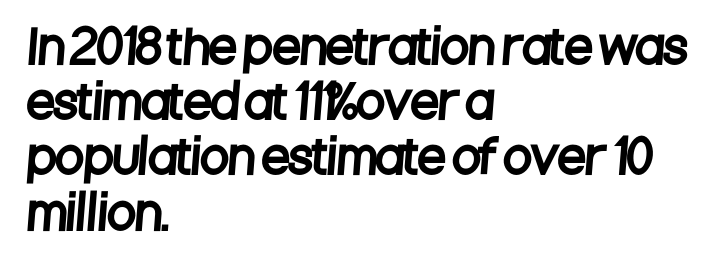
The image shows 46 px condensed sans-serif type; set left-aligned, line spacing 1.2x, normal letter spacing, not underlined; low stroke contrast and a large x-height.
